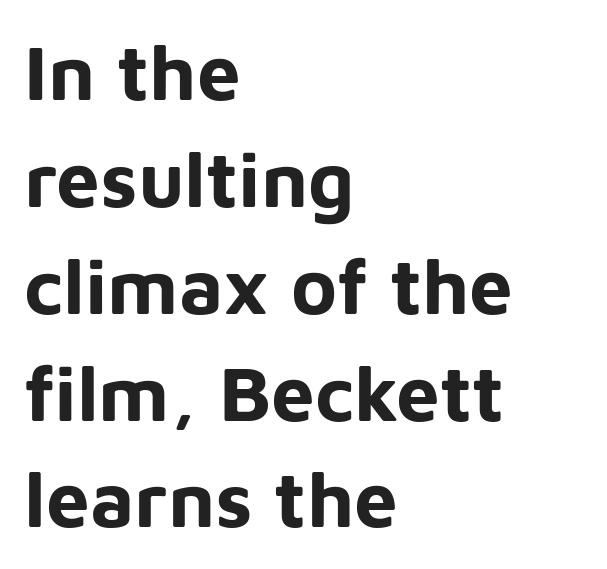
Typeset ragged right — the left edge is the straight one. The rendering shows plain stroke endings on the letterforms — a sans-serif design. Heavy, bold letterforms. Quick note: not italic, upright.
